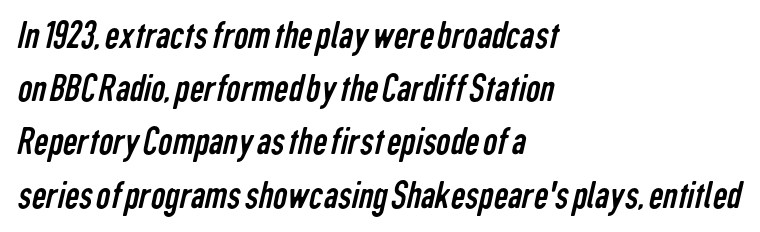
Vertical spacing — default. Horizontal alignment here is leftward, the default for most running prose. Think of a printed novel: that variable character pitch is what you see here. Default kerning and tracking; the words read as compact shapes.
